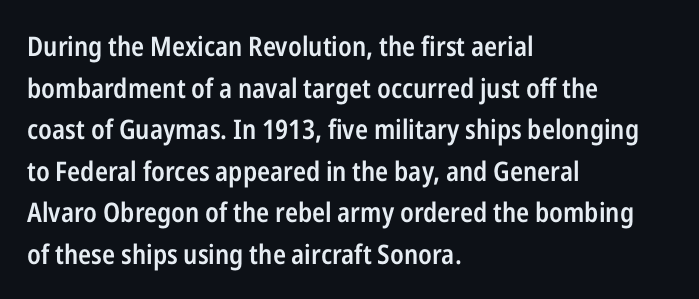
The foot of each line stays bare and open. Teacher's note: observe the even left margin — that is flush-left alignment. Summary of vertical rhythm: regular, with standard interline spacing. The typesetting leans somewhat heavy: a semibold. The lettering stays uniformly vertical, giving the passage a roman look.
